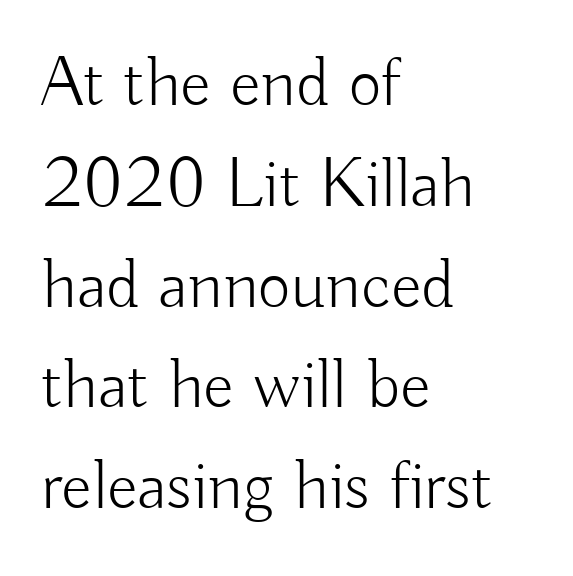
Unlike italic type, these characters show no tilt at all. The type is set solid horizontally, with unmodified tracking. The glyphs are unaccompanied by any horizontal stroke below them. Varying glyph widths throughout — classic text-font behaviour. These lines are composed in type without serifs.
